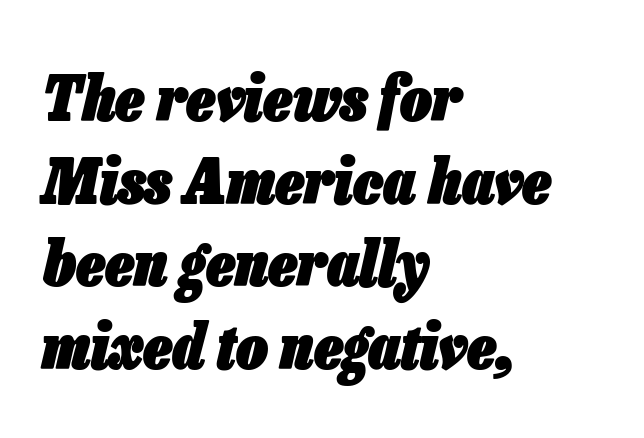
The leading is moderate, giving the passage an even texture. Line beginnings align vertically; line endings do not. Just letters on the line, the space beneath them empty. Here the designer chose a conventional face with non-uniform glyph widths.
